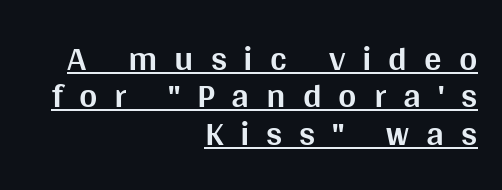
Q: Is the text bold? A: Yes.
Q: Is the text italic (slanted)? A: No, it is upright.
Q: Is the typeface a serif or a sans-serif typeface? A: Sans-serif.
Q: Is the text underlined? A: Yes.
Q: How is the paragraph aligned? A: Right-aligned.
Q: Is the spacing between letters normal or unusually wide? A: Unusually wide.
Q: Is the spacing between lines tight, normal or loose? A: Tight.
Q: Width (condensed, normal, or wide)? A: Normal.
Q: Stroke contrast? A: Medium.
Q: x-height? A: Large.
Q: Monospaced? A: No.
